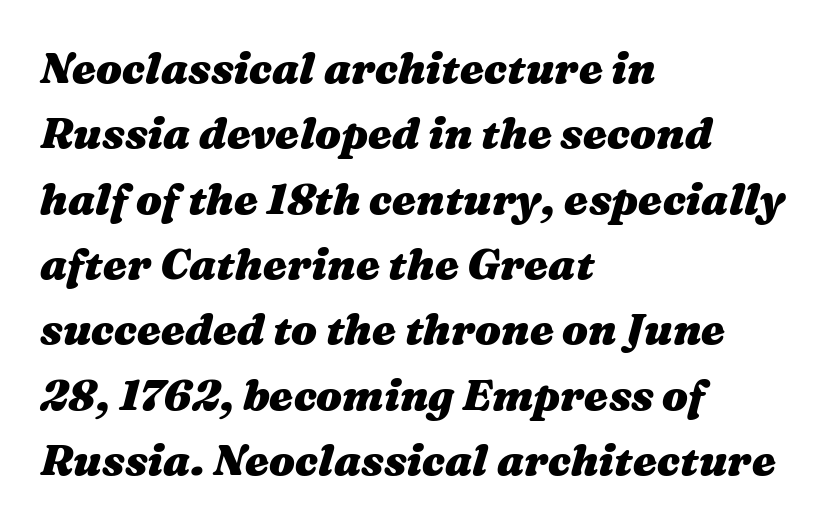
Q: Is the text bold? A: Yes.
Q: Is the text italic (slanted)? A: Yes, it leans right by about 16 degrees.
Q: Is the text underlined? A: No.
Q: How is the paragraph aligned? A: Left-aligned.
Q: Is the spacing between letters normal or unusually wide? A: Normal.
Q: Is the spacing between lines tight, normal or loose? A: Normal.
Q: Width (condensed, normal, or wide)? A: Wide.
Q: Stroke contrast? A: Medium.
Q: x-height? A: Medium.
Q: Monospaced? A: No.
